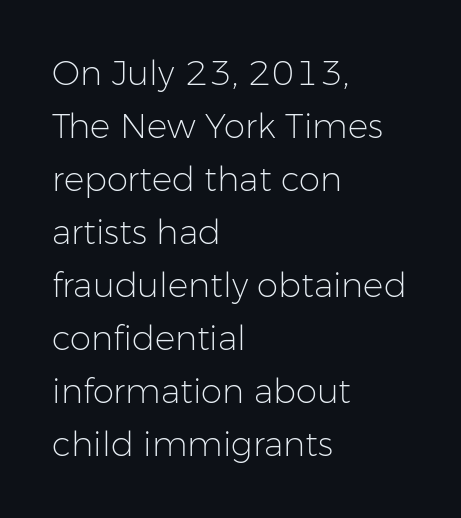
Q: Is the text bold? A: No.
Q: Is the text italic (slanted)? A: No, it is upright.
Q: Is the typeface a serif or a sans-serif typeface? A: Sans-serif.
Q: Is the text underlined? A: No.
Q: How is the paragraph aligned? A: Left-aligned.
Q: Is the spacing between letters normal or unusually wide? A: Normal.
Q: Is the spacing between lines tight, normal or loose? A: Normal.
Q: Width (condensed, normal, or wide)? A: Normal.
Q: Stroke contrast? A: Low.
Q: x-height? A: Medium.
Q: Monospaced? A: No.
